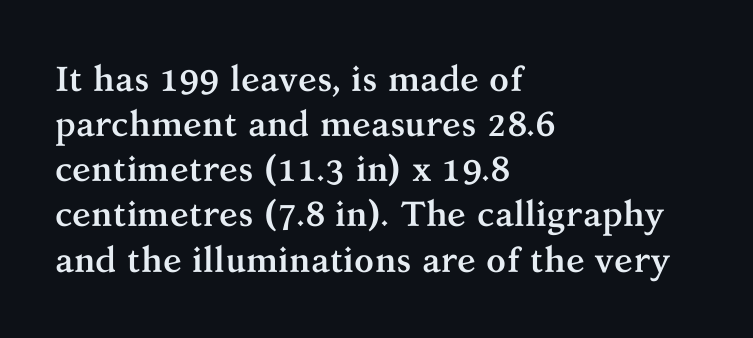
The letters sit at their default tracking, neither squeezed nor spread. Type style note: has serifs. Bare-footed words on every line. The face used here has the dense, thick strokes of a bold. If you measured baseline to baseline, you'd find a middling distance. Character widths vary here, with narrow letters taking less room than wide ones.
